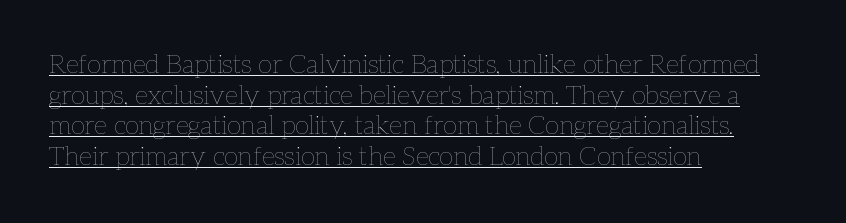
The image shows 26 px text type, upright; set left-aligned, line spacing 1.18x, normal letter spacing, underlined.
